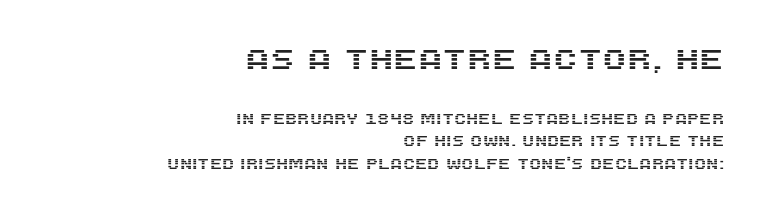
The space directly below the letters is spotless. Posture: vertical. This sample uses plain, unmodified letter spacing. Compared with typical paragraphs, the rows here are spaced about the same. Proportional: the letters do not fall into vertical columns.
